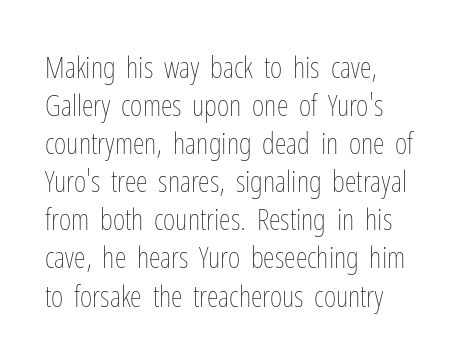
Q: Is the text bold? A: No.
Q: Is the text italic (slanted)? A: No, it is upright.
Q: Is the text underlined? A: No.
Q: How is the paragraph aligned? A: Left-aligned.
Q: Is the spacing between letters normal or unusually wide? A: Normal.
Q: Is the spacing between lines tight, normal or loose? A: Normal.
Q: Width (condensed, normal, or wide)? A: Condensed.
Q: Stroke contrast? A: Low.
Q: x-height? A: Medium.
Q: Monospaced? A: No.
